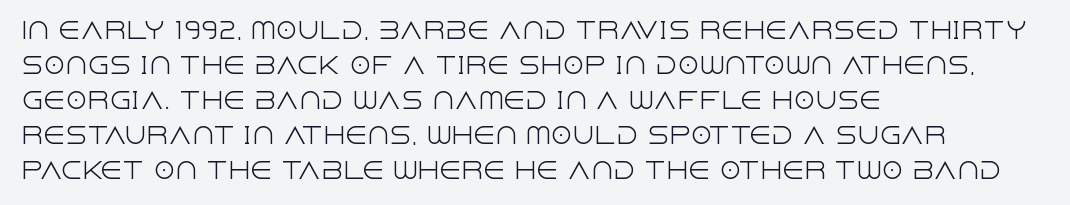
Every stem runs plumb, perpendicular to the baseline. Ink coverage per letter is moderate at most. Does extra space separate the letters? No, they use regular spacing. Line starts are locked; line ends wander. If you measured baseline to baseline, you'd find a middling distance.
